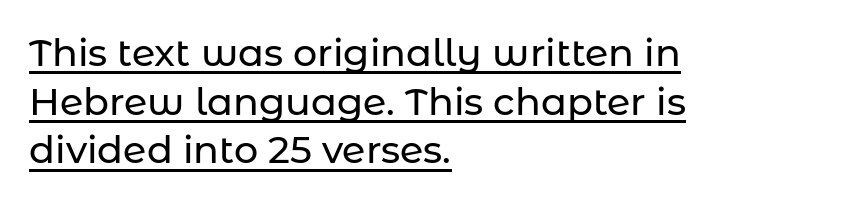
{"serif": "no", "italic": "no", "width": "normal", "stroke_contrast": "low", "x_height": "medium", "monospaced": "no", "underline": "yes", "align": "left", "line_spacing": "normal", "line_spacing_ratio": 1.28, "letter_spacing": "normal", "letter_spacing_em": 0.0, "glyph_px": 38}
